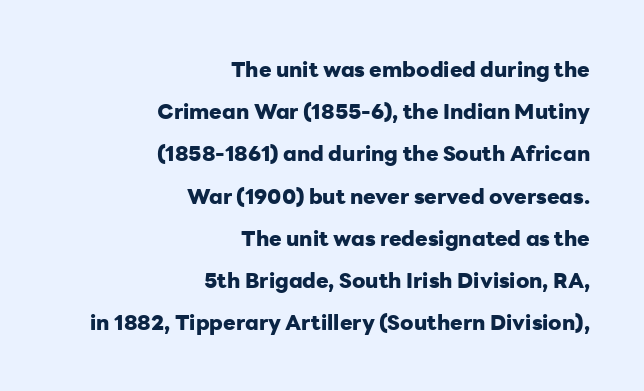
The tracking reads as untouched default to a designer's eye. Italic? Not at all — the glyphs are vertical. Regarding leading, the lines here are spaced well apart. Caption: bold face, heavy strokes. Each line ends at the same right margin while the left side varies.
